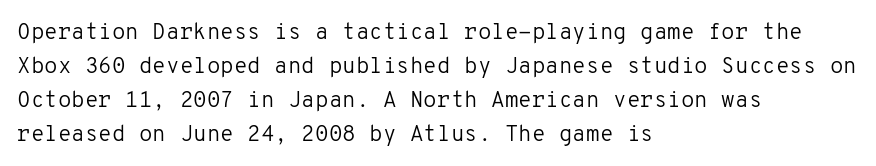
The image shows 22 px text type, upright; set left-aligned, normal line spacing (1.55x), normal letter spacing, not underlined.
